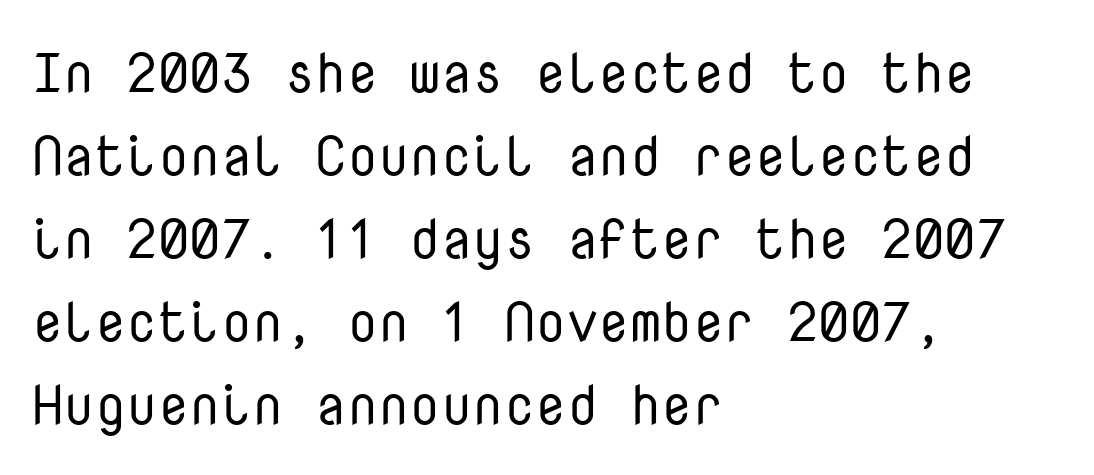
{"serif": "no", "italic": "no", "bold": "no", "weight": "regular", "width": "normal", "stroke_contrast": "low", "x_height": "medium", "monospaced": "yes", "underline": "no", "align": "left", "line_spacing": "normal", "line_spacing_ratio": 1.48, "letter_spacing": "normal", "letter_spacing_em": 0.0, "glyph_px": 56}
